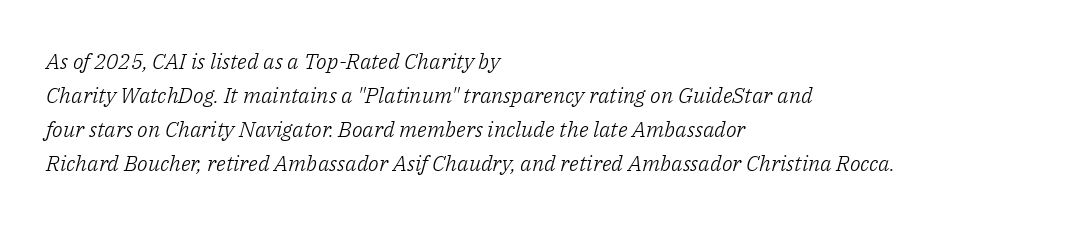
The image shows 22 px text type, italic (leaning right); set left-aligned, normal line spacing (1.55x), normal letter spacing, not underlined.
